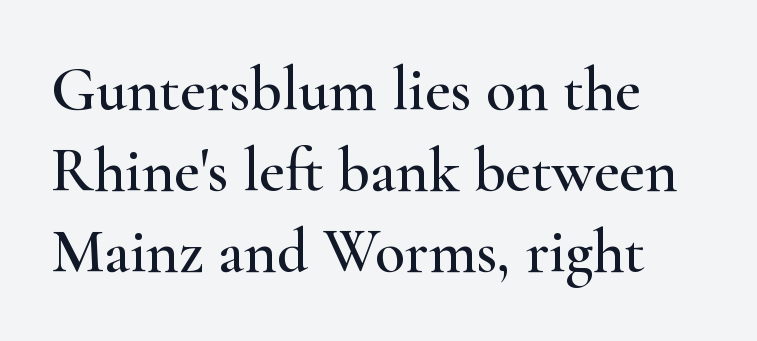
{"serif": "yes", "italic": "no", "width": "wide", "stroke_contrast": "high", "x_height": "small", "monospaced": "no", "underline": "no", "line_spacing": "normal", "line_spacing_ratio": 1.31, "letter_spacing": "normal", "letter_spacing_em": 0.0, "glyph_px": 62}
